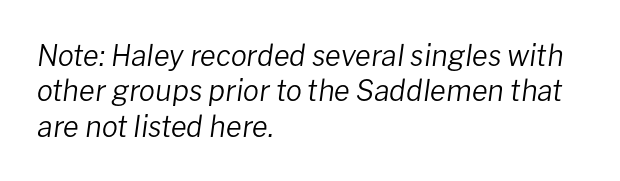
Q: Is the text bold? A: No.
Q: Is the text italic (slanted)? A: Yes, it leans right by about 8 degrees.
Q: Is the text underlined? A: No.
Q: How is the paragraph aligned? A: Left-aligned.
Q: Is the spacing between letters normal or unusually wide? A: Normal.
Q: Width (condensed, normal, or wide)? A: Normal.
Q: Stroke contrast? A: Low.
Q: x-height? A: Medium.
Q: Monospaced? A: No.
